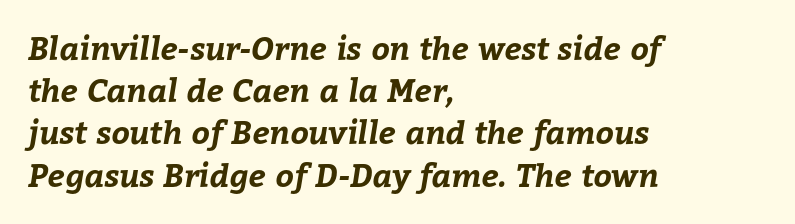
{"bold": "yes", "weight": "bold", "width": "normal", "stroke_contrast": "low", "x_height": "medium", "monospaced": "no", "underline": "no", "align": "left", "line_spacing": "normal", "line_spacing_ratio": 1.32, "letter_spacing": "normal", "letter_spacing_em": 0.0, "glyph_px": 32}
